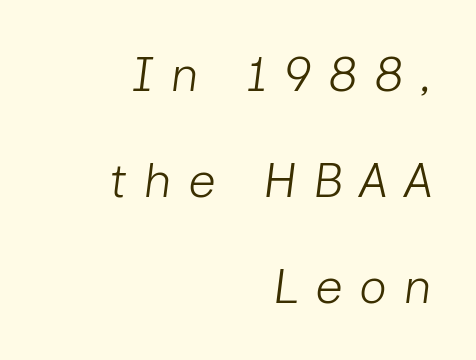
The image shows 49 px light type, italic (leaning right); set right-aligned, loose line spacing (2.16x), unusually wide letter spacing (+0.33 em), not underlined; low stroke contrast and a medium x-height.
